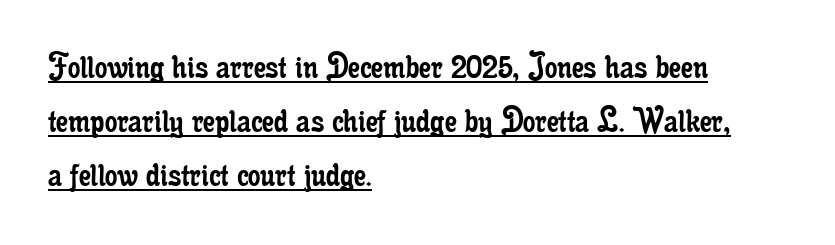
The image shows 39 px regular-weight, condensed serif type, upright; set left-aligned, normal line spacing (1.39x), normal letter spacing, underlined; low stroke contrast and a small x-height.
